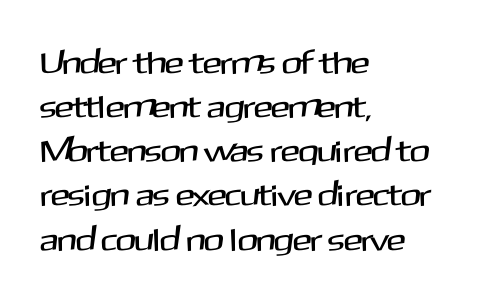
Varying glyph widths throughout — classic text-font behaviour. Nobody touched the tracking dial on this one. Type without underlining. Casual observation: everything's shoved over to the left.
